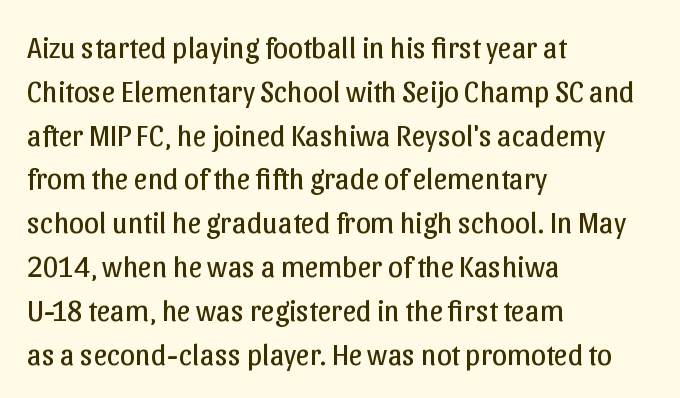
Q: Is the text bold? A: No.
Q: Is the text italic (slanted)? A: No, it is upright.
Q: Is the typeface a serif or a sans-serif typeface? A: Sans-serif.
Q: Is the text underlined? A: No.
Q: How is the paragraph aligned? A: Left-aligned.
Q: Is the spacing between letters normal or unusually wide? A: Normal.
Q: Is the spacing between lines tight, normal or loose? A: Normal.
Q: Width (condensed, normal, or wide)? A: Normal.
Q: Stroke contrast? A: Low.
Q: x-height? A: Medium.
Q: Monospaced? A: No.
